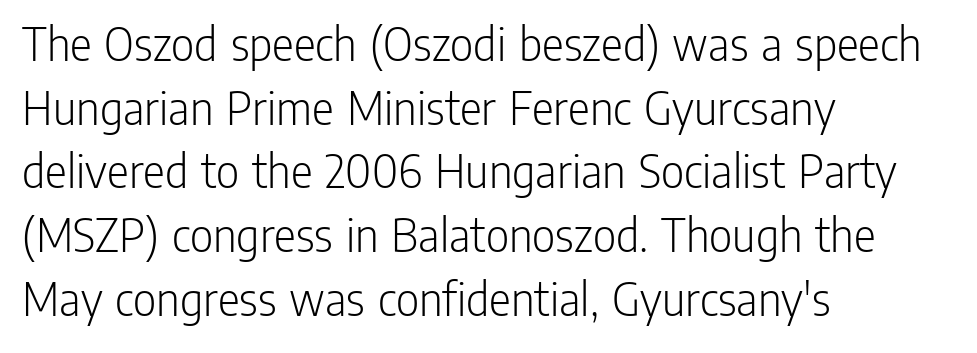
The image shows 51 px light, condensed sans-serif type, upright; set left-aligned, normal line spacing (1.25x), normal letter spacing, not underlined; low stroke contrast and a medium x-height.
